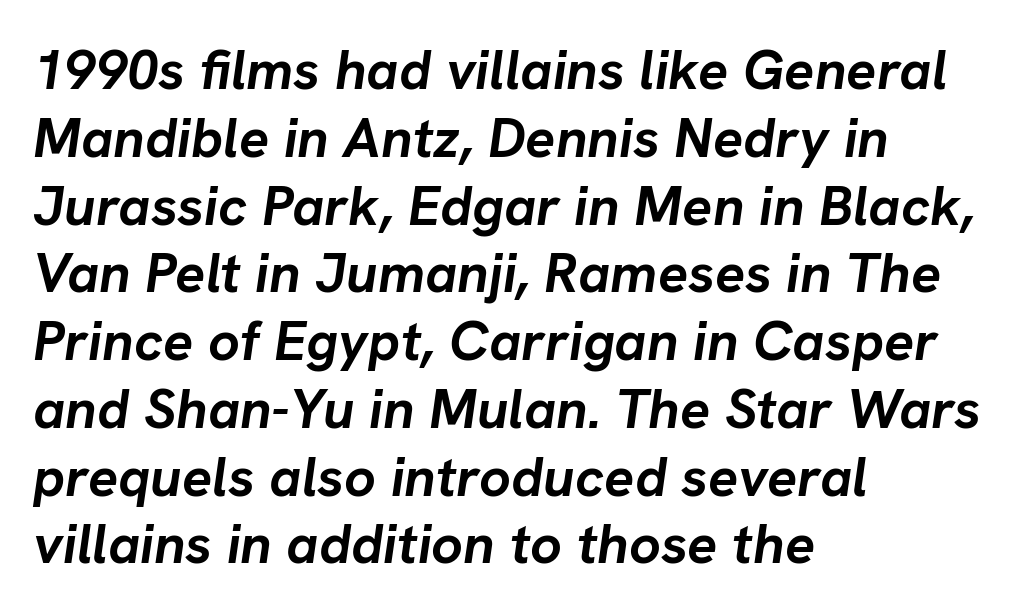
Typographic density is high because the face is bold. Glyph-to-glyph distance matches everyday printed text. Designer's note — italics engaged. The lines are quadded left.
